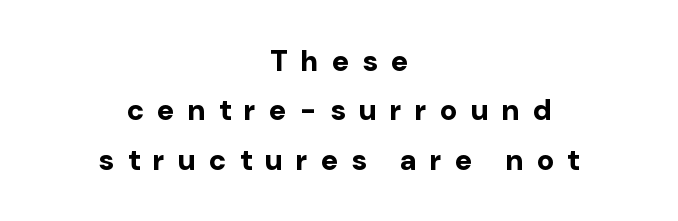
{"serif": "no", "italic": "no", "bold": "yes", "weight": "bold", "width": "normal", "stroke_contrast": "low", "x_height": "medium", "monospaced": "no", "underline": "no", "align": "center", "line_spacing": "normal", "line_spacing_ratio": 1.7, "letter_spacing": "wide", "letter_spacing_em": 0.48, "glyph_px": 29}
